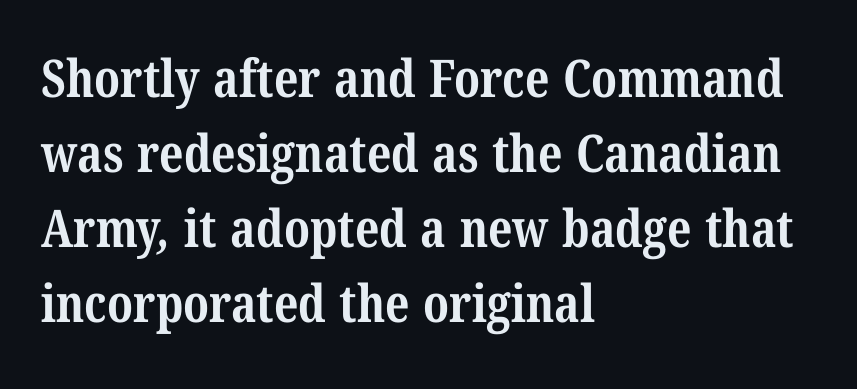
{"serif": "yes", "bold": "yes", "weight": "bold", "width": "condensed", "stroke_contrast": "medium", "x_height": "medium", "monospaced": "no", "underline": "no", "align": "left", "line_spacing": "normal", "line_spacing_ratio": 1.44, "letter_spacing": "normal", "letter_spacing_em": 0.0, "glyph_px": 52}
